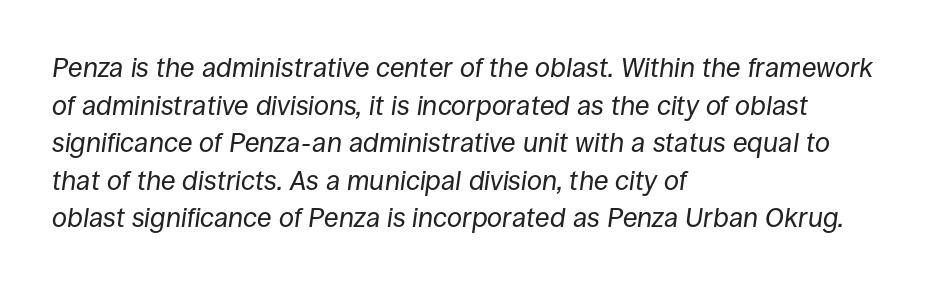
Q: Is the text bold? A: No.
Q: Is the text italic (slanted)? A: Yes, it leans right by about 8 degrees.
Q: Is the text underlined? A: No.
Q: How is the paragraph aligned? A: Left-aligned.
Q: Is the spacing between letters normal or unusually wide? A: Normal.
Q: Is the spacing between lines tight, normal or loose? A: Normal.
